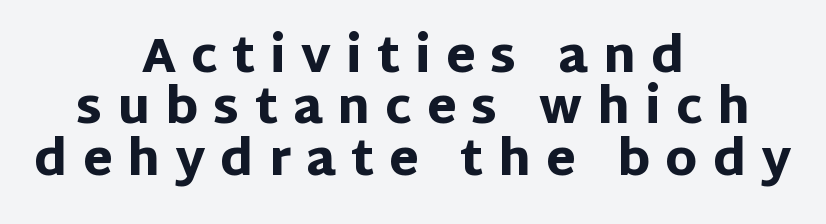
Vertically, the passage feels compressed, each row crowding the next. Serifs: no, the terminals of the letterforms are clean. Loose tracking; the words dissolve into strings of separated letters. Style check: upright. These lines are rendered in a variable-pitch font. Summary of weight: heavy, a full bold.
